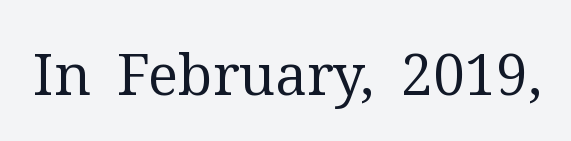
{"serif": "yes", "italic": "no", "bold": "no", "weight": "regular", "width": "normal", "stroke_contrast": "medium", "x_height": "medium", "monospaced": "no", "underline": "no", "letter_spacing": "normal", "letter_spacing_em": 0.0, "glyph_px": 57}
